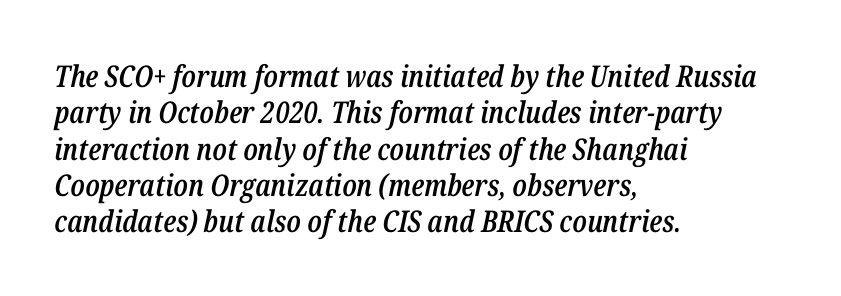
{"italic": "yes", "lean": "right", "slant_degrees": 12, "bold": "semi", "weight": "semibold", "width": "condensed", "stroke_contrast": "low", "x_height": "medium", "monospaced": "no", "underline": "no", "align": "left", "line_spacing_ratio": 1.21, "letter_spacing": "normal", "letter_spacing_em": 0.0, "glyph_px": 30}
